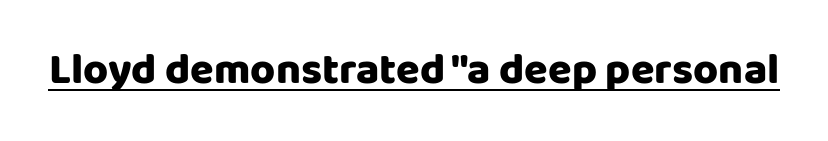
The image shows 43 px heavy sans-serif type, upright; set normal letter spacing, underlined; low stroke contrast and a large x-height.
